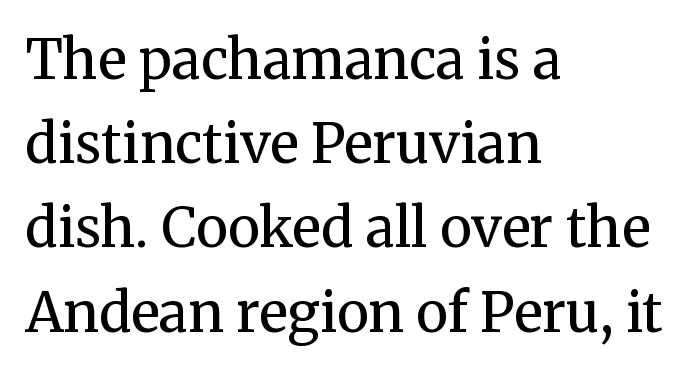
{"serif": "yes", "italic": "no", "bold": "no", "weight": "regular", "width": "normal", "stroke_contrast": "medium", "x_height": "medium", "monospaced": "no", "underline": "no", "align": "left", "line_spacing": "normal", "line_spacing_ratio": 1.56, "letter_spacing": "normal", "letter_spacing_em": 0.0, "glyph_px": 54}
